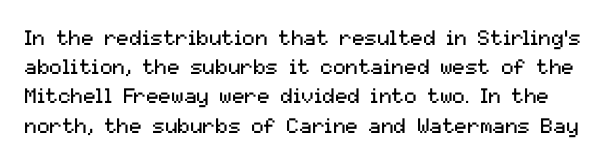
The image shows 21 px text type, upright; set normal line spacing (1.39x), normal letter spacing, not underlined.
